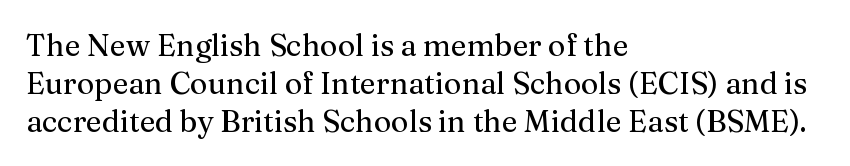
The image shows 30 px serif type, upright; set left-aligned, normal line spacing (1.26x), normal letter spacing, not underlined; medium stroke contrast and a medium x-height.
